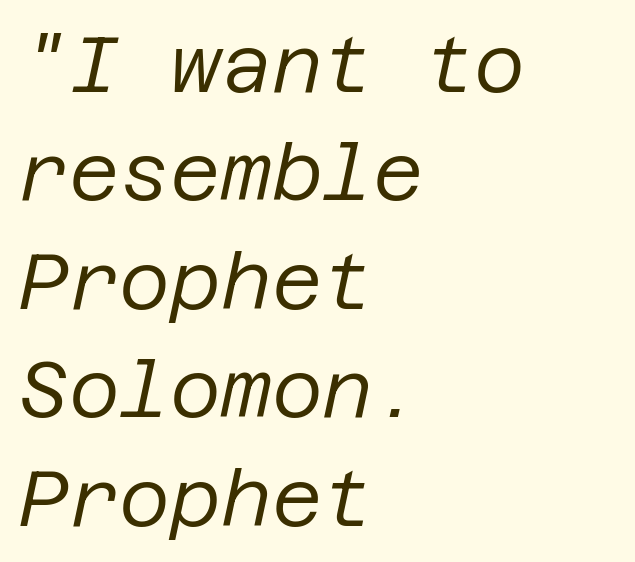
Standard letterfit; no display-style spreading of the glyphs. Think standard paragraph weight, or any step lighter than that. A bare baseline throughout the passage. The lettering tilts uniformly, giving the passage an italic look. Typeset ragged right — the left edge is the straight one. Vertically, the passage feels balanced, rows spaced as you'd expect.
